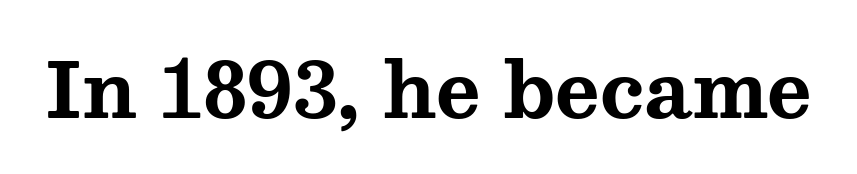
{"serif": "yes", "italic": "no", "bold": "yes", "weight": "bold", "width": "wide", "stroke_contrast": "medium", "x_height": "medium", "monospaced": "no", "underline": "no", "letter_spacing": "normal", "letter_spacing_em": 0.0, "glyph_px": 76}
